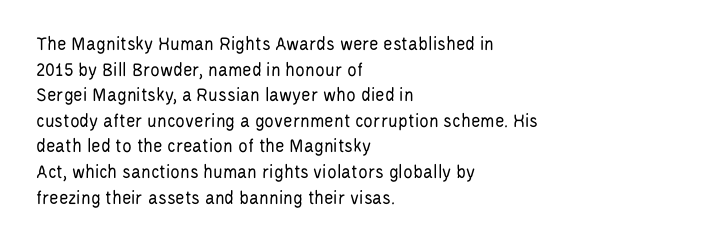
The image shows 20 px text type, upright; set left-aligned, normal line spacing (1.28x), normal letter spacing, not underlined.
